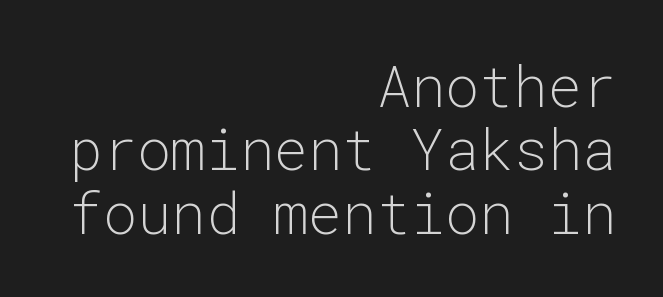
The face used here is monospaced, like something from a code editor. The area under the type is left untouched. Look at the bottom of the vertical strokes: they stop flat, with no serifs. This sample is right-justified, so line beginnings fall wherever the words allow. Italic? Not at all — the glyphs are vertical. Stroke thickness stays within the range of a standard reading face or lighter.
